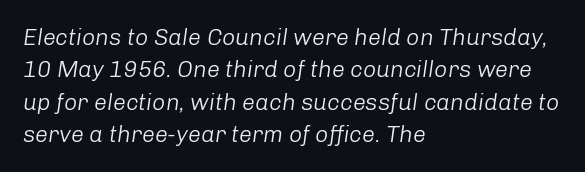
{"italic": "yes", "lean": "right", "slant_degrees": 8, "bold": "no", "underline": "no", "align": "left", "line_spacing": "normal", "line_spacing_ratio": 1.41, "letter_spacing": "normal", "letter_spacing_em": 0.0, "glyph_px": 23}
